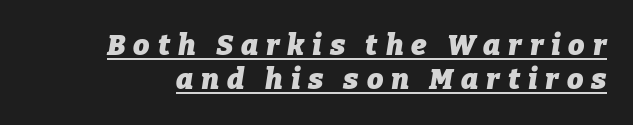
Q: Is the text bold? A: Yes.
Q: Is the text italic (slanted)? A: Yes, it leans right by about 9 degrees.
Q: Is the text underlined? A: Yes.
Q: Is the spacing between letters normal or unusually wide? A: Unusually wide.
Q: Width (condensed, normal, or wide)? A: Normal.
Q: Stroke contrast? A: Low.
Q: x-height? A: Medium.
Q: Monospaced? A: No.
